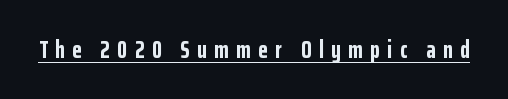
The image shows 24 px bold type, upright; set unusually wide letter spacing (+0.32 em), underlined.
